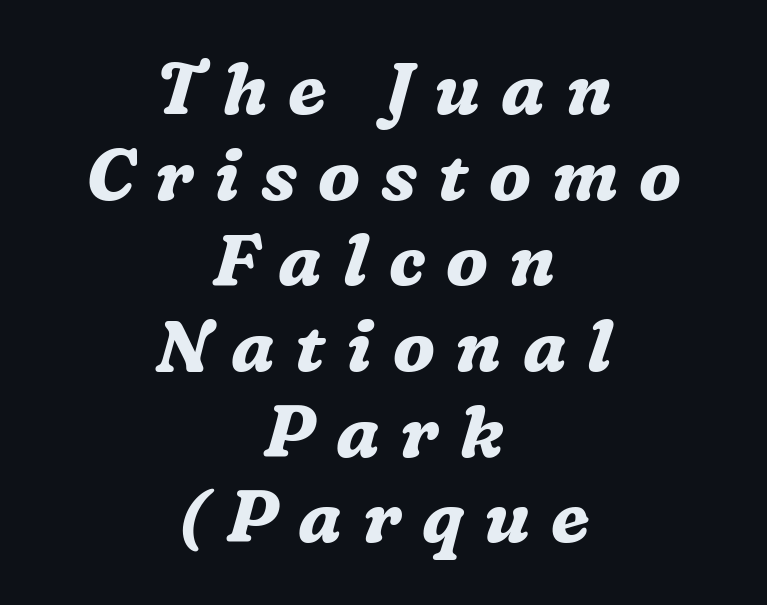
Q: Is the text bold? A: Yes.
Q: Is the text italic (slanted)? A: Yes, it leans right by about 16 degrees.
Q: Is the typeface a serif or a sans-serif typeface? A: Serif.
Q: Is the text underlined? A: No.
Q: How is the paragraph aligned? A: Centered.
Q: Is the spacing between letters normal or unusually wide? A: Unusually wide.
Q: Width (condensed, normal, or wide)? A: Normal.
Q: Stroke contrast? A: Medium.
Q: x-height? A: Medium.
Q: Monospaced? A: No.
